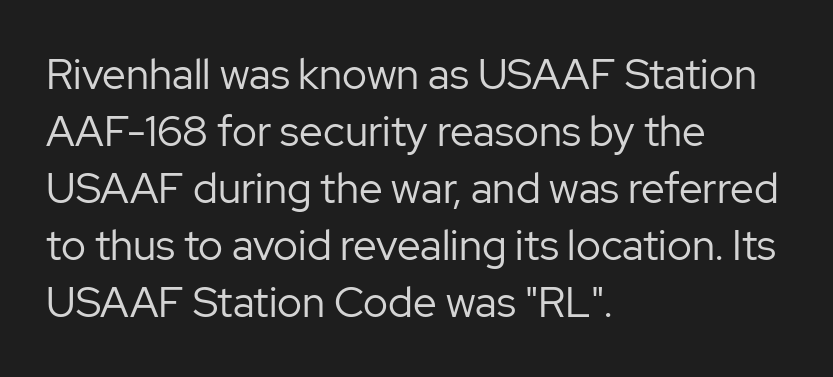
Q: Is the text bold? A: No.
Q: Is the text italic (slanted)? A: No, it is upright.
Q: Is the typeface a serif or a sans-serif typeface? A: Sans-serif.
Q: Is the text underlined? A: No.
Q: How is the paragraph aligned? A: Left-aligned.
Q: Is the spacing between letters normal or unusually wide? A: Normal.
Q: Is the spacing between lines tight, normal or loose? A: Normal.
Q: Width (condensed, normal, or wide)? A: Normal.
Q: Stroke contrast? A: Low.
Q: x-height? A: Medium.
Q: Monospaced? A: No.
